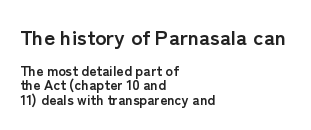
{"italic": "no", "bold": "yes", "underline": "no", "align": "left", "line_spacing": "tight", "line_spacing_ratio": 1.04, "letter_spacing": "normal", "letter_spacing_em": 0.0, "larger_block": "first", "size_ratio": 1.5, "glyph_px": 21}
